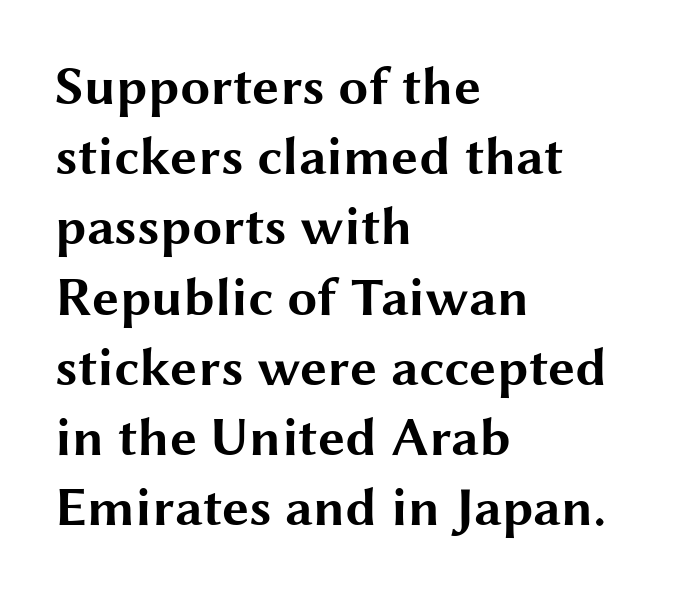
The image shows 54 px bold, wide sans-serif type, upright; set left-aligned, normal line spacing (1.3x), normal letter spacing, not underlined; medium stroke contrast and a medium x-height.
